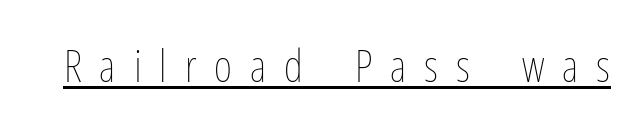
Q: Is the text bold? A: No.
Q: Is the text italic (slanted)? A: No, it is upright.
Q: Is the text underlined? A: Yes.
Q: Is the spacing between letters normal or unusually wide? A: Unusually wide.
Q: Width (condensed, normal, or wide)? A: Condensed.
Q: Stroke contrast? A: Low.
Q: x-height? A: Medium.
Q: Monospaced? A: No.
